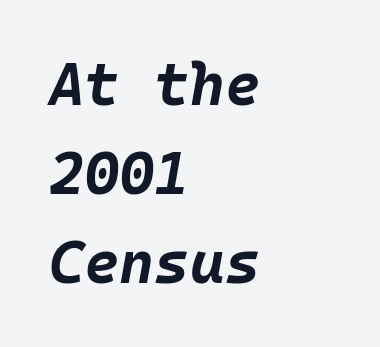
{"italic": "yes", "lean": "right", "slant_degrees": 10, "bold": "yes", "weight": "bold", "width": "normal", "stroke_contrast": "low", "x_height": "large", "monospaced": "yes", "underline": "no", "align": "left", "line_spacing": "normal", "line_spacing_ratio": 1.48, "letter_spacing": "normal", "letter_spacing_em": 0.0, "glyph_px": 60}
